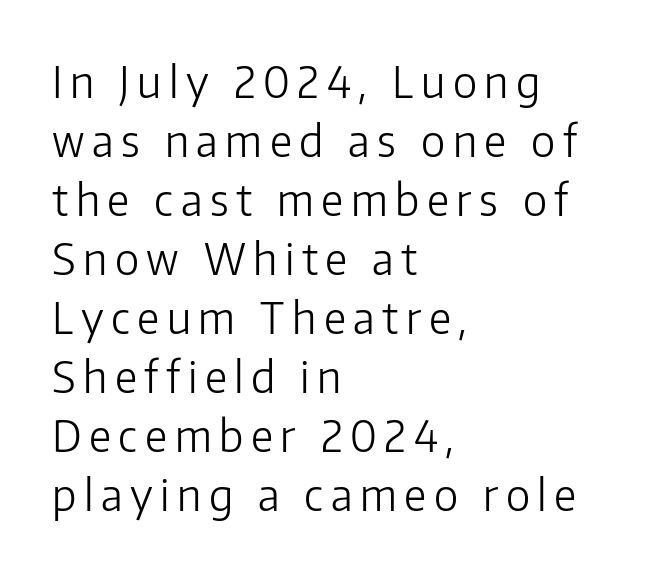
Q: Is the text bold? A: No.
Q: Is the text italic (slanted)? A: No, it is upright.
Q: Is the typeface a serif or a sans-serif typeface? A: Sans-serif.
Q: Is the text underlined? A: No.
Q: How is the paragraph aligned? A: Left-aligned.
Q: Is the spacing between lines tight, normal or loose? A: Normal.
Q: Width (condensed, normal, or wide)? A: Normal.
Q: Stroke contrast? A: Low.
Q: x-height? A: Medium.
Q: Monospaced? A: No.
